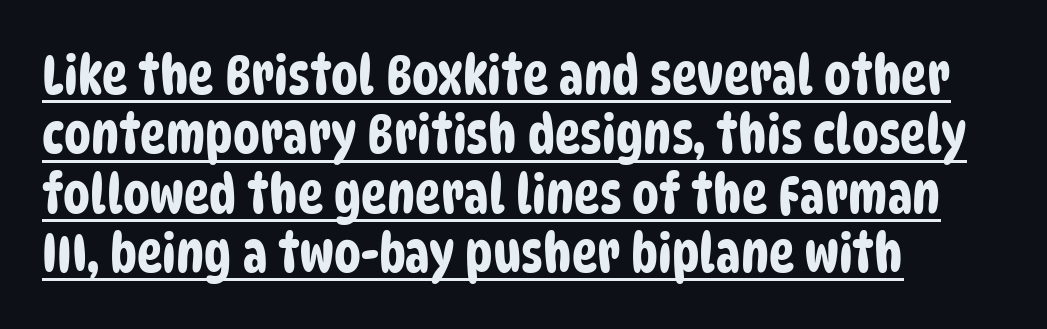
{"serif": "no", "width": "condensed", "stroke_contrast": "low", "x_height": "large", "monospaced": "no", "underline": "yes", "align": "left", "line_spacing": "tight", "line_spacing_ratio": 1.1, "letter_spacing": "normal", "letter_spacing_em": 0.0, "glyph_px": 54}
